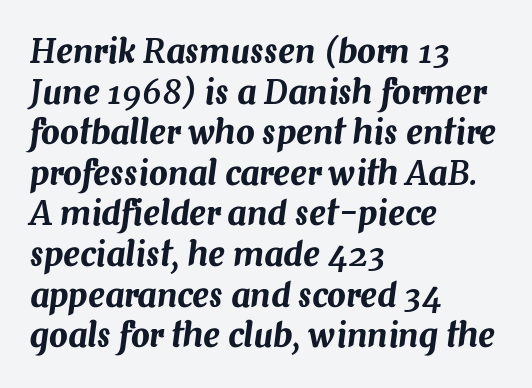
{"italic": "yes", "lean": "right", "slant_degrees": 7, "width": "normal", "stroke_contrast": "medium", "x_height": "medium", "monospaced": "no", "underline": "no", "align": "left", "line_spacing_ratio": 1.23, "letter_spacing": "normal", "letter_spacing_em": 0.0, "glyph_px": 33}
